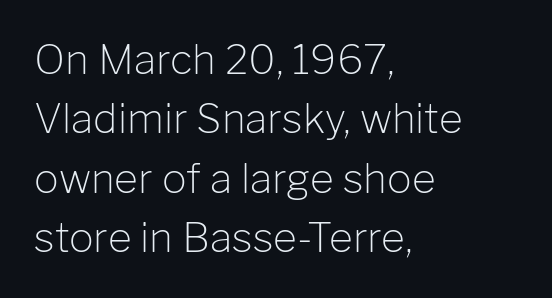
Q: Is the text bold? A: No.
Q: Is the text italic (slanted)? A: No, it is upright.
Q: Is the typeface a serif or a sans-serif typeface? A: Sans-serif.
Q: Is the text underlined? A: No.
Q: How is the paragraph aligned? A: Left-aligned.
Q: Is the spacing between letters normal or unusually wide? A: Normal.
Q: Is the spacing between lines tight, normal or loose? A: Normal.
Q: Width (condensed, normal, or wide)? A: Normal.
Q: Stroke contrast? A: Low.
Q: x-height? A: Medium.
Q: Monospaced? A: No.
